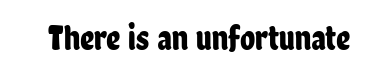
The image shows 35 px condensed sans-serif type, upright; set normal letter spacing, not underlined; low stroke contrast and a medium x-height.
